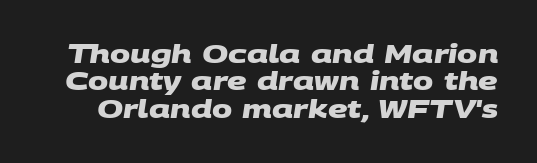
Q: Is the text bold? A: Yes.
Q: Is the text underlined? A: No.
Q: Is the spacing between letters normal or unusually wide? A: Normal.
Q: Is the spacing between lines tight, normal or loose? A: Tight.
